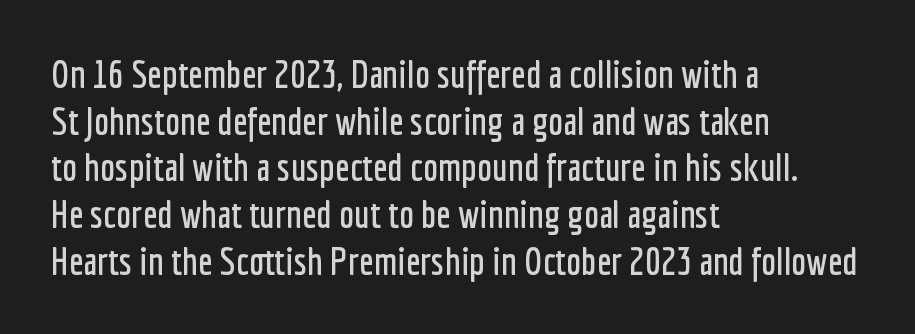
{"serif": "no", "italic": "no", "width": "condensed", "stroke_contrast": "low", "x_height": "medium", "monospaced": "no", "underline": "no", "align": "left", "line_spacing_ratio": 1.23, "letter_spacing": "normal", "letter_spacing_em": 0.0, "glyph_px": 38}
